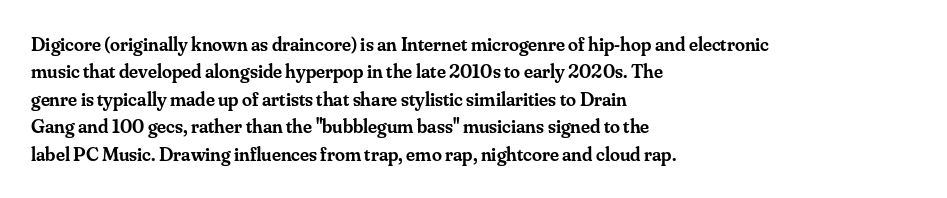
{"italic": "no", "bold": "semi", "underline": "no", "align": "left", "line_spacing": "normal", "line_spacing_ratio": 1.37, "letter_spacing": "normal", "letter_spacing_em": 0.0, "glyph_px": 20}
